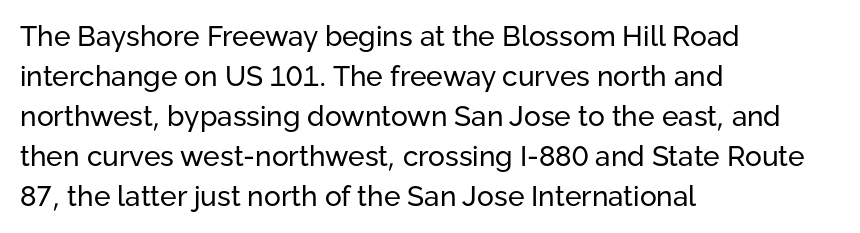
Typographically, this falls in the sans-serif category. Default kerning and tracking; the words read as compact shapes. Do the characters align in a grid? No, the font is proportional. Italic? Not at all — the glyphs are vertical. The cut favours lightness, reaching ordinary text weight at its darkest. Vertical spacing — default.
